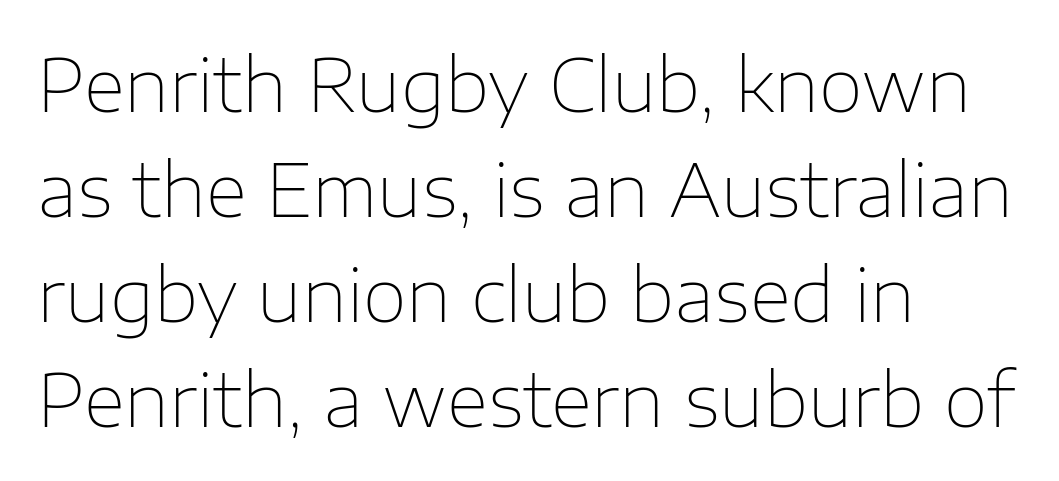
The image shows 72 px thin sans-serif type, upright; set left-aligned, normal line spacing (1.46x), normal letter spacing, not underlined; low stroke contrast and a medium x-height.
